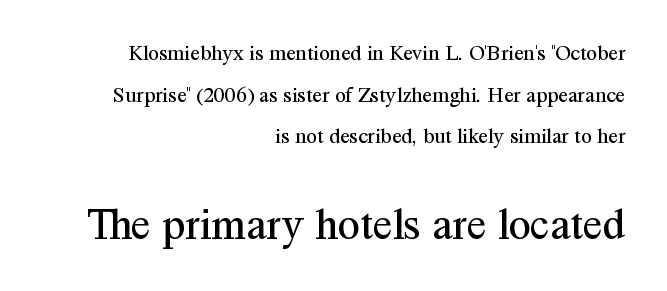
Letters have the restrained weight of plain body copy at most. The letters advance in unequal steps, a hallmark of proportional type. Typesetter's note — lower block bumped up in size, upper block left smaller. A flush-right, rag-left setting is used for this passage. A bare baseline throughout the passage.
